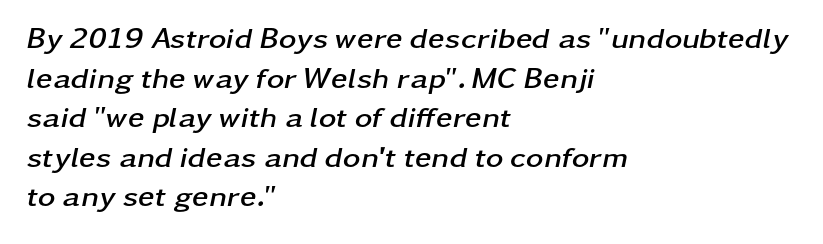
{"italic": "yes", "lean": "right", "slant_degrees": 11, "bold": "yes", "weight": "semibold", "width": "wide", "stroke_contrast": "low", "x_height": "medium", "monospaced": "no", "underline": "no", "align": "left", "line_spacing": "normal", "line_spacing_ratio": 1.32, "letter_spacing": "normal", "letter_spacing_em": 0.0, "glyph_px": 30}
